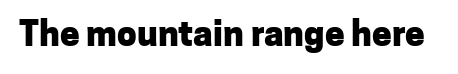
Q: Is the text bold? A: Yes.
Q: Is the text italic (slanted)? A: No, it is upright.
Q: Is the typeface a serif or a sans-serif typeface? A: Sans-serif.
Q: Is the text underlined? A: No.
Q: Is the spacing between letters normal or unusually wide? A: Normal.
Q: Width (condensed, normal, or wide)? A: Normal.
Q: Stroke contrast? A: Low.
Q: x-height? A: Medium.
Q: Monospaced? A: No.
